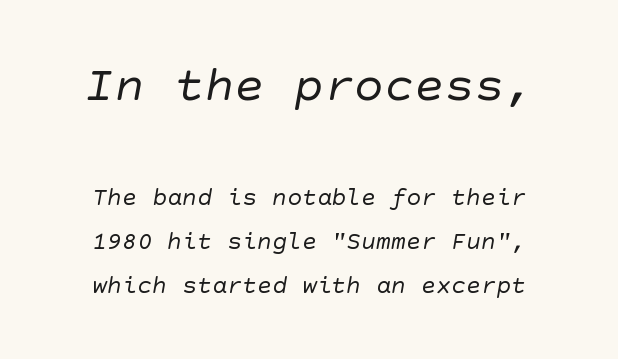
This rendering features lettering with no underline. Stem width sits at or under what a default text font uses. The letters in the upper block stand taller than those in the block below. The font family rendered here belongs to the sans-serif group. Words appear dense and cohesive because spacing is normal.
